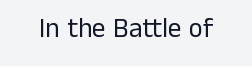
The image shows 27 px text type, upright; set normal letter spacing, not underlined.
